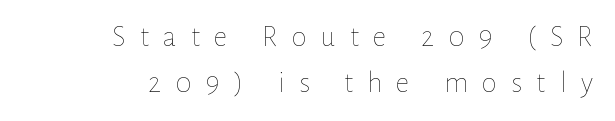
Counters stay open thanks to moderate or lighter strokes. Is this a fixed-width face? No — the glyphs have proportional, varying widths. Ordinary non-slanted type is in use. Regular leading. Words appear elongated and porous because spacing is wide.
